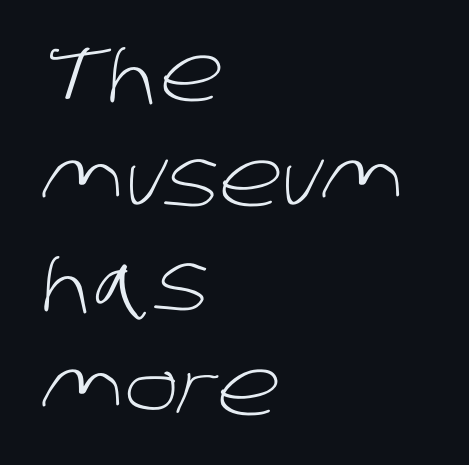
Character widths vary here, with narrow letters taking less room than wide ones. Leading: standard. Plain, unruled lines of type. Look at the tracking — it's just the regular setting, nothing added. Heft: none added — not bold. These lines stack with their left ends in a neat column.
